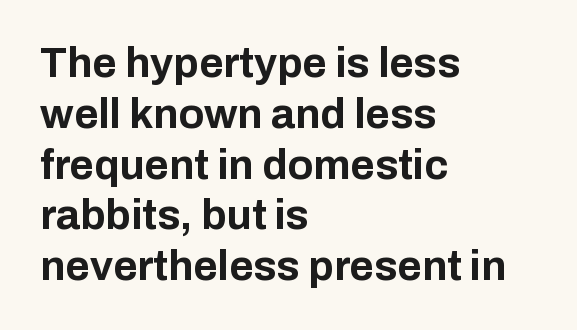
The image shows 42 px bold sans-serif type, upright; set left-aligned, line spacing 1.21x, normal letter spacing, not underlined; low stroke contrast and a medium x-height.
